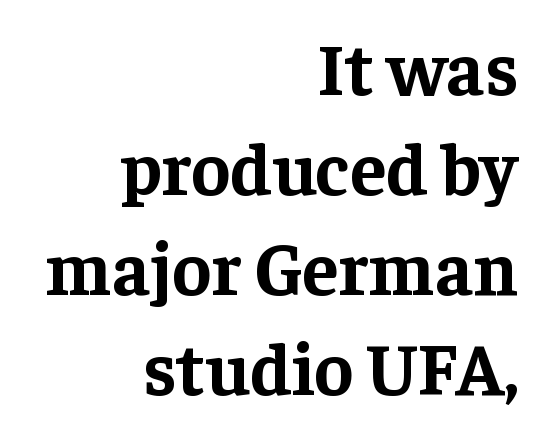
The rendering keeps characters at their native spacing. A typesetter would call this proportional, since set widths differ per character. The type family on display is of the serif kind. Rows of type keep a routine distance in the vertical direction. Which margin do the lines hug? The right one — the left edge is uneven. A clean baseline with only descenders dipping below it.
